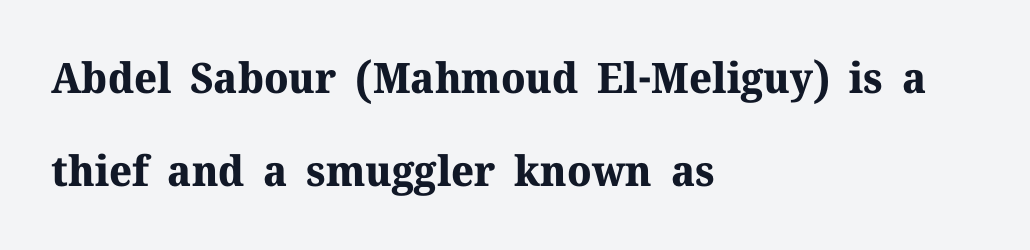
{"serif": "yes", "italic": "no", "bold": "yes", "weight": "bold", "width": "normal", "stroke_contrast": "medium", "x_height": "medium", "monospaced": "no", "underline": "no", "align": "left", "line_spacing": "loose", "line_spacing_ratio": 2.21, "letter_spacing": "normal", "letter_spacing_em": 0.0, "glyph_px": 42}
